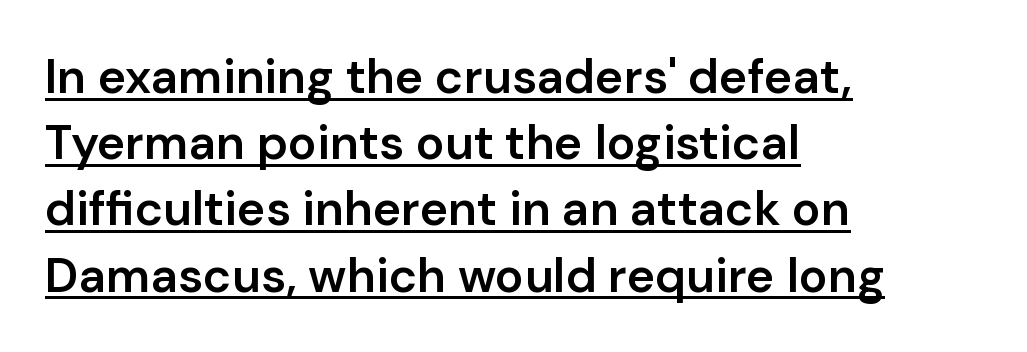
Q: Is the text bold? A: Semi-bold.
Q: Is the text italic (slanted)? A: No, it is upright.
Q: Is the typeface a serif or a sans-serif typeface? A: Sans-serif.
Q: Is the text underlined? A: Yes.
Q: How is the paragraph aligned? A: Left-aligned.
Q: Is the spacing between letters normal or unusually wide? A: Normal.
Q: Is the spacing between lines tight, normal or loose? A: Normal.
Q: Width (condensed, normal, or wide)? A: Normal.
Q: Stroke contrast? A: Low.
Q: x-height? A: Medium.
Q: Monospaced? A: No.
